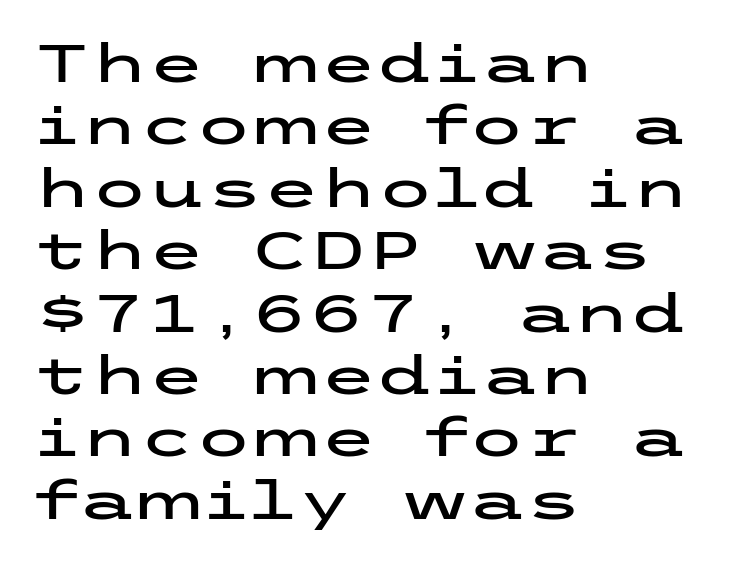
The letters carry no serifs — their stems end cleanly without finishing strokes. Unmarked baselines from the first word to the last. The lettering holds an erect, upright posture throughout. Every row of glyphs begins at an identical x-position on the left. The letters sit at their default tracking, neither squeezed nor spread.
